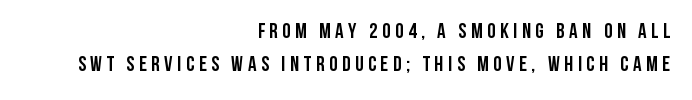
The image shows 21 px bold type, upright; set right-aligned, normal line spacing (1.59x), unusually wide letter spacing (+0.22 em), not underlined.
